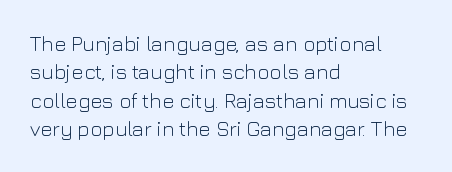
Q: Is the text bold? A: No.
Q: Is the text italic (slanted)? A: No, it is upright.
Q: Is the text underlined? A: No.
Q: How is the paragraph aligned? A: Left-aligned.
Q: Is the spacing between letters normal or unusually wide? A: Normal.
Q: Is the spacing between lines tight, normal or loose? A: Normal.
